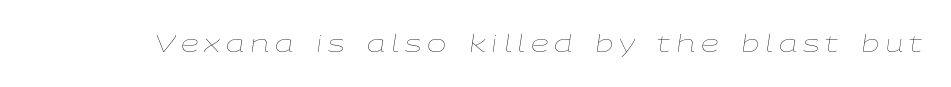
{"italic": "yes", "lean": "right", "slant_degrees": 9, "bold": "no", "underline": "no", "letter_spacing": "wide", "letter_spacing_em": 0.26, "glyph_px": 23}
